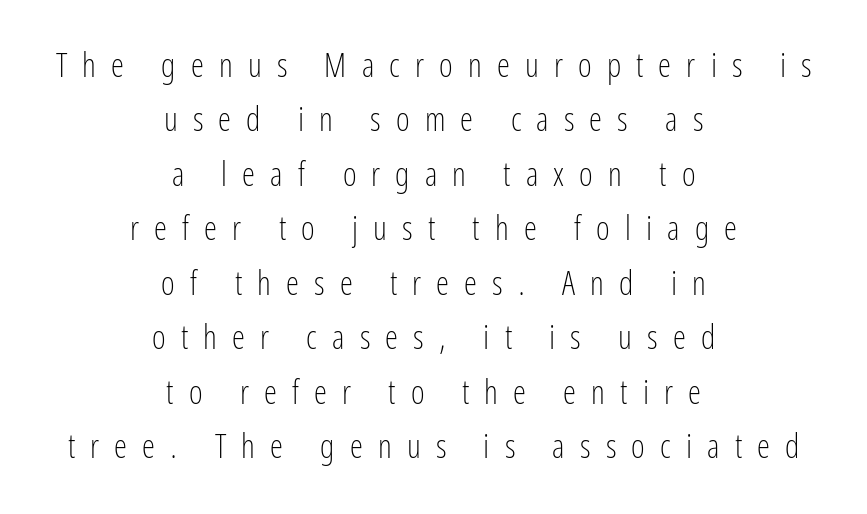
Unlike italic type, these characters show no tilt at all. No feet cap the strokes, marking this as sans-serif type. The face used here is proportionally spaced, like ordinary book or web type. There is plenty of visible air inserted between adjacent glyphs. Vertical stems look standard width or narrower in stroke. A typesetter would call this leading conventional body-copy spacing.
